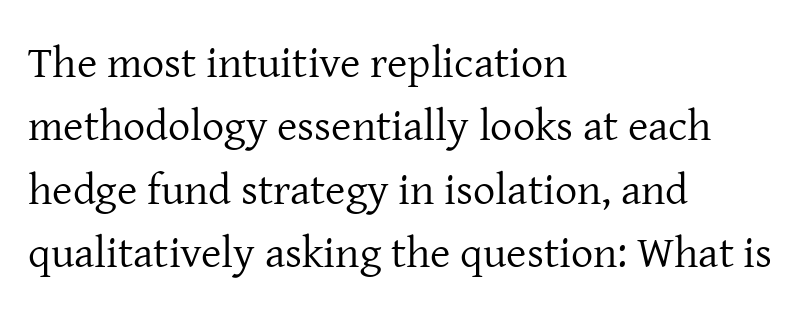
Looks like regular typesetting: each glyph gets only the width it needs. The paragraph shown leans on its left margin. The passage shown is not bold in any degree. The space beneath each line is pristine and unruled.
